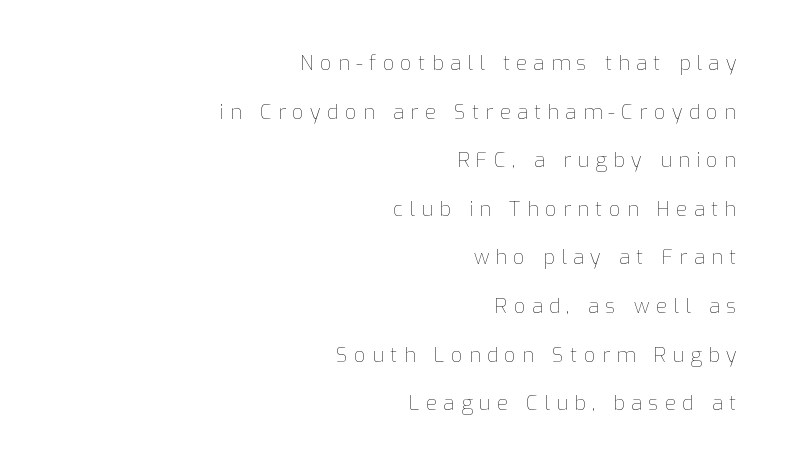
Q: Is the text bold? A: No.
Q: Is the text italic (slanted)? A: No, it is upright.
Q: Is the text underlined? A: No.
Q: How is the paragraph aligned? A: Right-aligned.
Q: Is the spacing between letters normal or unusually wide? A: Unusually wide.
Q: Is the spacing between lines tight, normal or loose? A: Loose.
